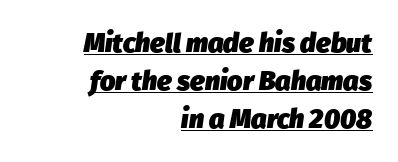
The image shows 27 px bold type, italic (leaning right); set right-aligned, normal line spacing (1.4x), normal letter spacing, underlined.
